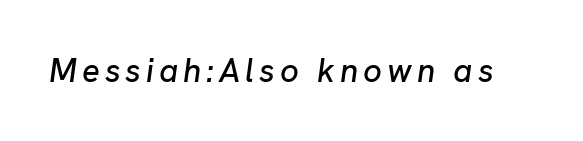
These lines are rendered in a variable-pitch font. Rule under the text: the space is simply empty. The passage shown leans; its letterforms are oblique.
